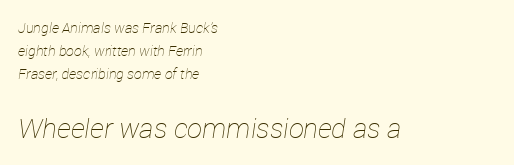
The image shows 27 px text type, italic (leaning right); set left-aligned, normal line spacing (1.66x), normal letter spacing, not underlined; the second (bottom) block is 1.93x larger.
